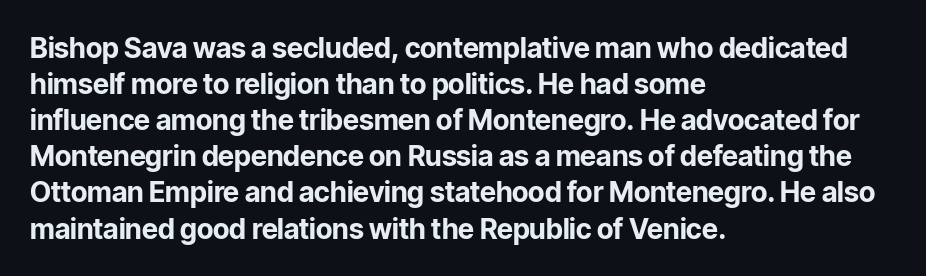
The image shows 28 px bold sans-serif type, upright; set left-aligned, normal line spacing (1.29x), normal letter spacing, not underlined; low stroke contrast and a medium x-height.
